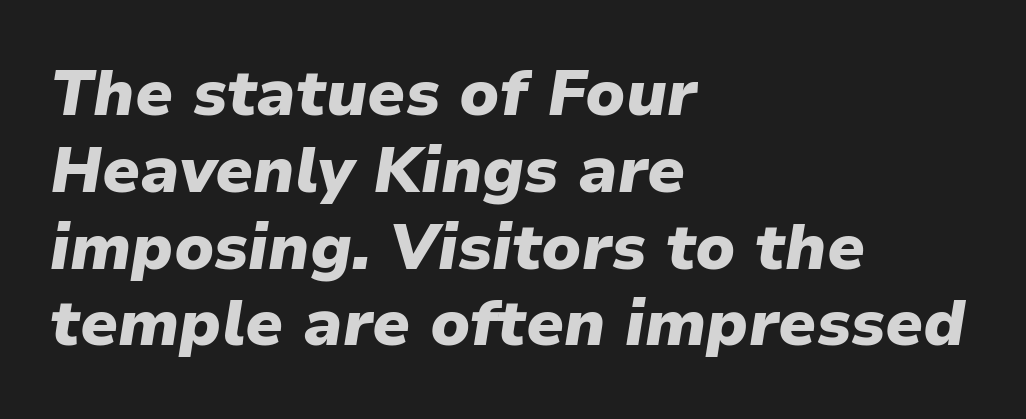
{"italic": "yes", "lean": "right", "slant_degrees": 9, "bold": "yes", "weight": "heavy", "width": "normal", "stroke_contrast": "low", "x_height": "medium", "monospaced": "no", "underline": "no", "align": "left", "line_spacing_ratio": 1.2, "letter_spacing": "normal", "letter_spacing_em": 0.0, "glyph_px": 64}
